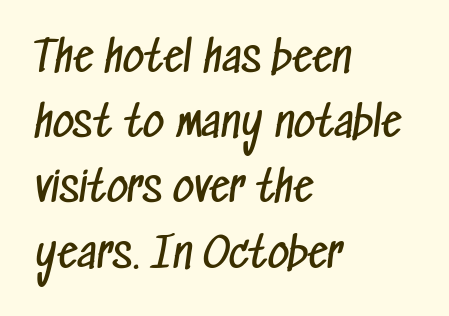
Q: Is the text bold? A: No.
Q: Is the typeface a serif or a sans-serif typeface? A: Sans-serif.
Q: Is the text underlined? A: No.
Q: How is the paragraph aligned? A: Left-aligned.
Q: Is the spacing between letters normal or unusually wide? A: Normal.
Q: Is the spacing between lines tight, normal or loose? A: Normal.
Q: Width (condensed, normal, or wide)? A: Condensed.
Q: Stroke contrast? A: Low.
Q: x-height? A: Medium.
Q: Monospaced? A: No.
